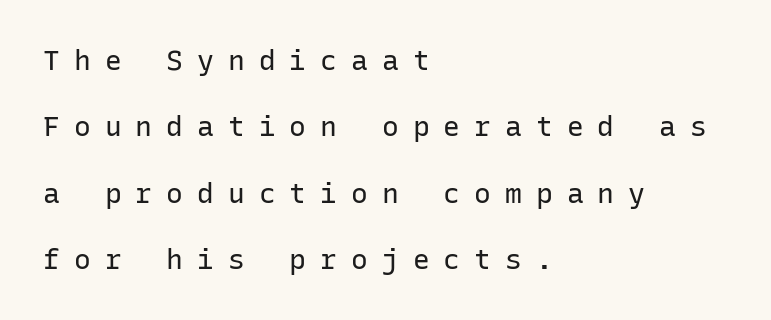
Q: Is the text bold? A: No.
Q: Is the text italic (slanted)? A: No, it is upright.
Q: Is the typeface a serif or a sans-serif typeface? A: Sans-serif.
Q: Is the text underlined? A: No.
Q: How is the paragraph aligned? A: Left-aligned.
Q: Is the spacing between letters normal or unusually wide? A: Unusually wide.
Q: Is the spacing between lines tight, normal or loose? A: Loose.
Q: Width (condensed, normal, or wide)? A: Normal.
Q: Stroke contrast? A: Low.
Q: x-height? A: Medium.
Q: Monospaced? A: Yes.
